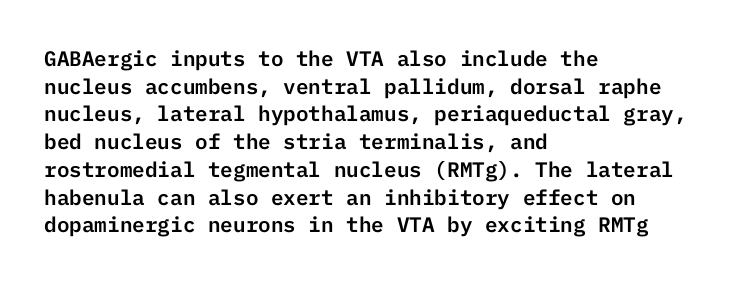
{"italic": "no", "underline": "no", "align": "left", "line_spacing": "normal", "line_spacing_ratio": 1.32, "letter_spacing": "normal", "letter_spacing_em": 0.0, "glyph_px": 21}
